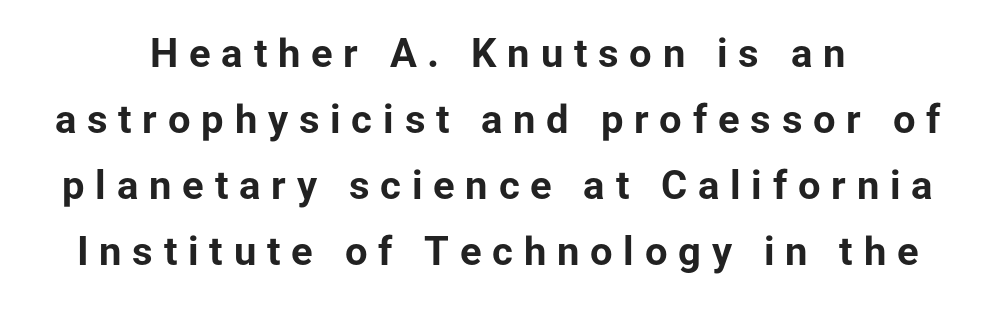
Q: Is the text bold? A: Yes.
Q: Is the text italic (slanted)? A: No, it is upright.
Q: Is the typeface a serif or a sans-serif typeface? A: Sans-serif.
Q: Is the text underlined? A: No.
Q: Is the spacing between letters normal or unusually wide? A: Unusually wide.
Q: Is the spacing between lines tight, normal or loose? A: Normal.
Q: Width (condensed, normal, or wide)? A: Normal.
Q: Stroke contrast? A: Low.
Q: x-height? A: Medium.
Q: Monospaced? A: No.
